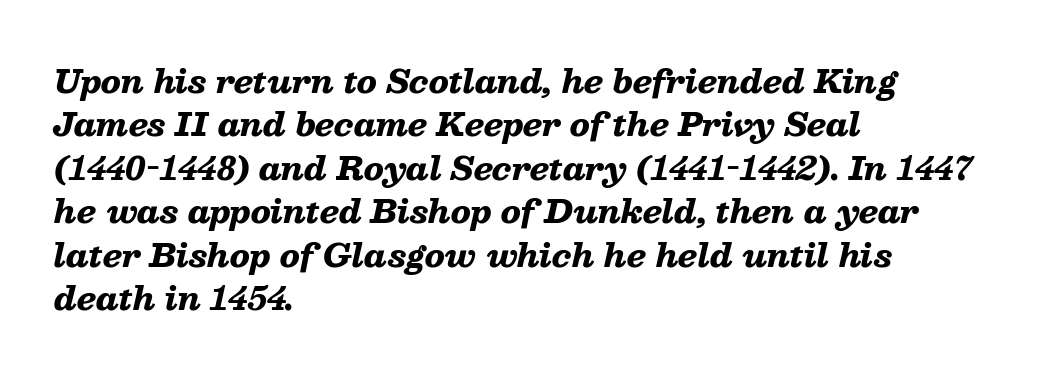
This rendering uses left alignment, leaving the right contour irregular. The designer left line spacing at the default. Italic? Definitely — the glyphs are oblique. The rendering uses natural spacing where letterforms have individual widths.
